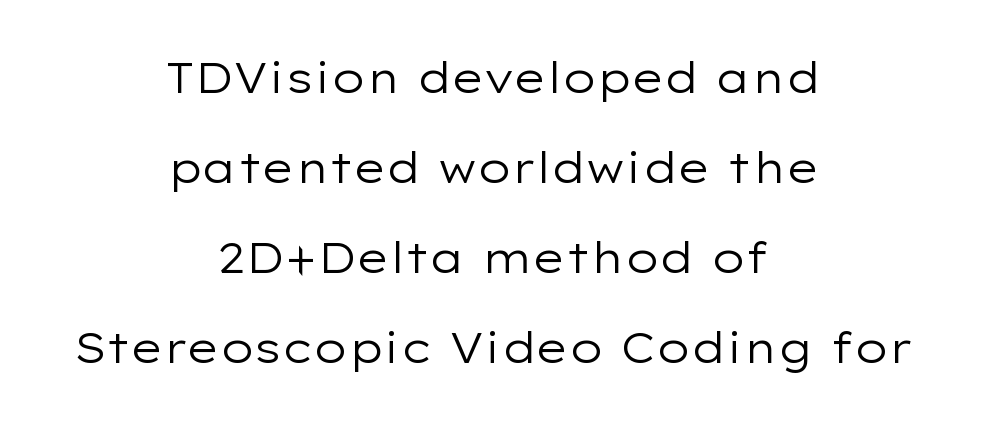
Q: Is the text bold? A: No.
Q: Is the text italic (slanted)? A: No, it is upright.
Q: Is the typeface a serif or a sans-serif typeface? A: Sans-serif.
Q: Is the text underlined? A: No.
Q: How is the paragraph aligned? A: Centered.
Q: Is the spacing between letters normal or unusually wide? A: Normal.
Q: Is the spacing between lines tight, normal or loose? A: Loose.
Q: Width (condensed, normal, or wide)? A: Wide.
Q: Stroke contrast? A: Low.
Q: x-height? A: Medium.
Q: Monospaced? A: No.
